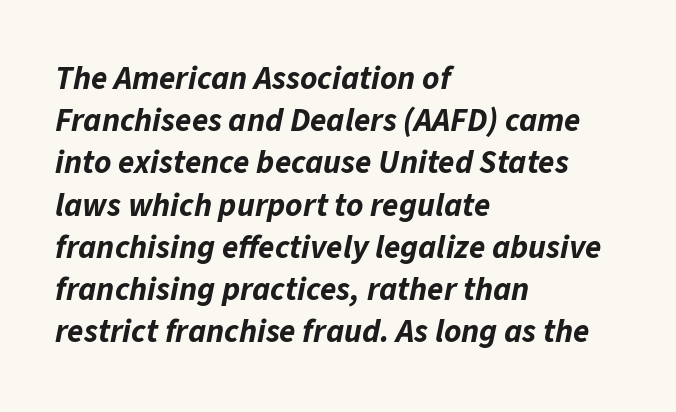
Q: Is the text bold? A: Yes.
Q: Is the text italic (slanted)? A: Yes, it leans right by about 11 degrees.
Q: Is the text underlined? A: No.
Q: How is the paragraph aligned? A: Left-aligned.
Q: Is the spacing between letters normal or unusually wide? A: Normal.
Q: Is the spacing between lines tight, normal or loose? A: Normal.
Q: Width (condensed, normal, or wide)? A: Normal.
Q: Stroke contrast? A: Low.
Q: x-height? A: Medium.
Q: Monospaced? A: No.
